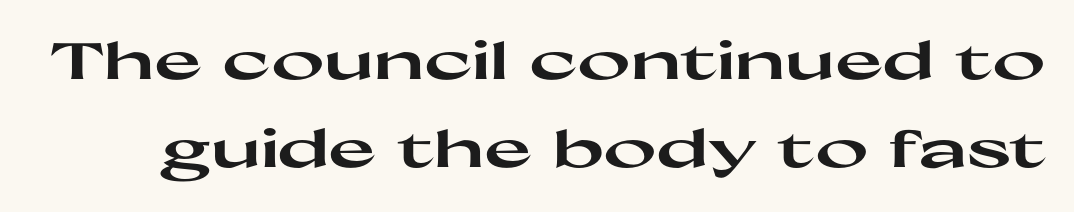
The image shows 51 px heavy, wide sans-serif type, upright; set line spacing 1.73x, normal letter spacing, not underlined; high stroke contrast and a medium x-height.
